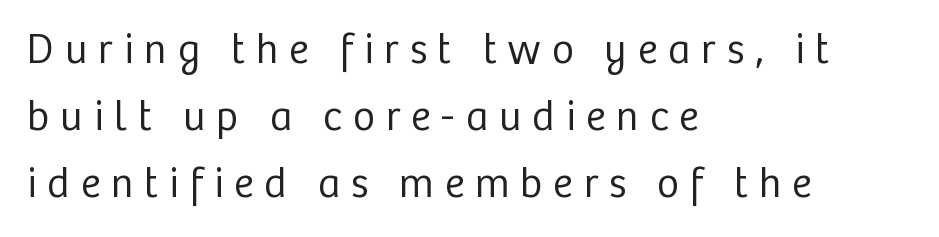
Q: Is the text bold? A: No.
Q: Is the text italic (slanted)? A: No, it is upright.
Q: Is the typeface a serif or a sans-serif typeface? A: Sans-serif.
Q: Is the text underlined? A: No.
Q: How is the paragraph aligned? A: Left-aligned.
Q: Is the spacing between letters normal or unusually wide? A: Unusually wide.
Q: Is the spacing between lines tight, normal or loose? A: Normal.
Q: Width (condensed, normal, or wide)? A: Normal.
Q: Stroke contrast? A: Low.
Q: x-height? A: Medium.
Q: Monospaced? A: No.
